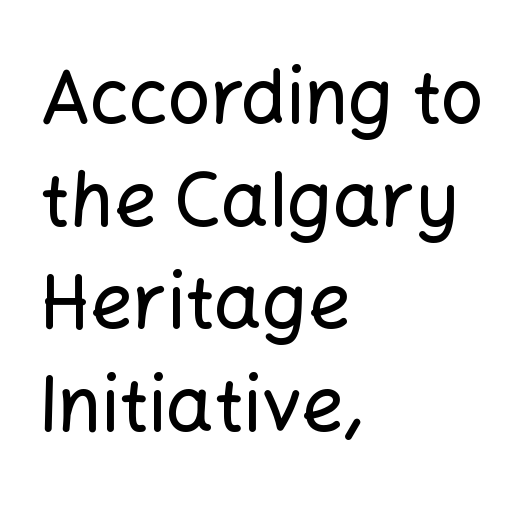
Q: Is the text italic (slanted)? A: No, it is upright.
Q: Is the typeface a serif or a sans-serif typeface? A: Sans-serif.
Q: Is the text underlined? A: No.
Q: How is the paragraph aligned? A: Left-aligned.
Q: Is the spacing between letters normal or unusually wide? A: Normal.
Q: Is the spacing between lines tight, normal or loose? A: Normal.
Q: Width (condensed, normal, or wide)? A: Normal.
Q: Stroke contrast? A: Low.
Q: x-height? A: Medium.
Q: Monospaced? A: No.
